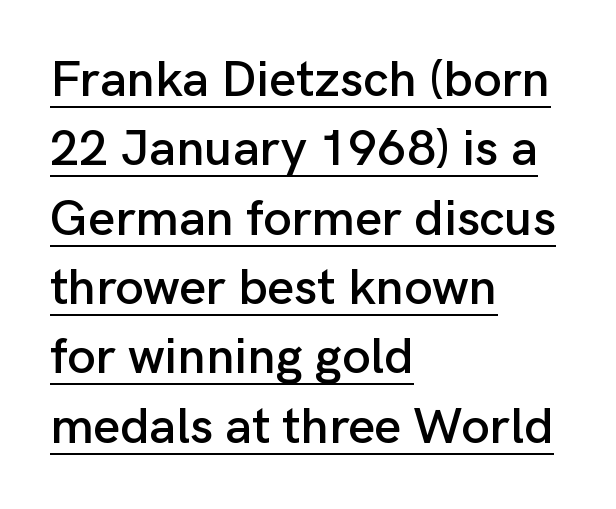
Leading matches the norm, producing a regular column. These lines were composed using upright roman letters. The setting favours the left margin, as ordinary paragraphs usually do. Letterform terminals end flat and unadorned throughout the passage.
